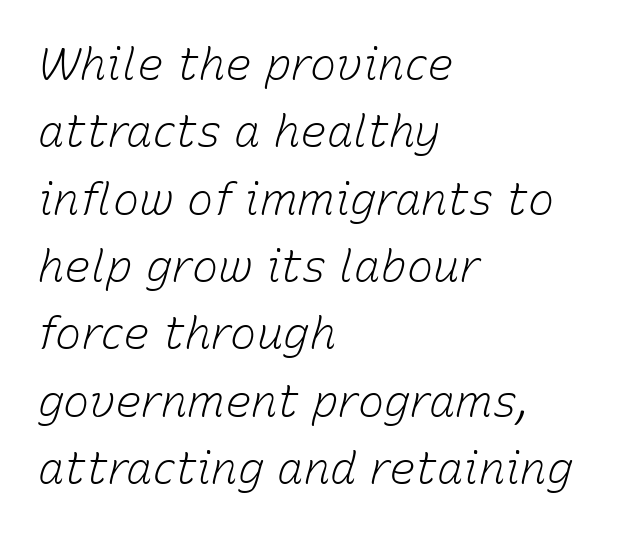
Do the characters align in a grid? No, the font is proportional. The zone under the glyphs is completely vacant. These lines are set flush left with a ragged right edge. Leading: standard. Nothing heavy about these letters — not bold at all. You can tell it's italic because the verticals aren't actually vertical.
